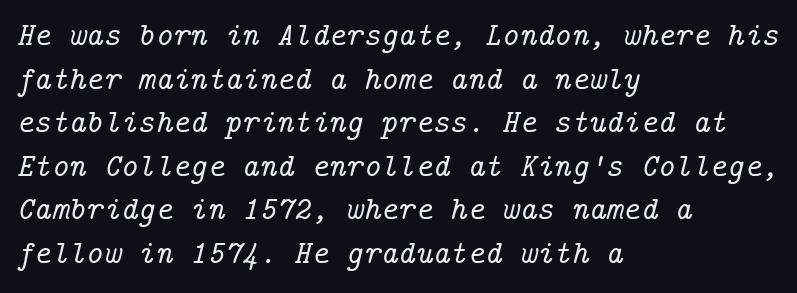
Q: Is the text italic (slanted)? A: Yes, it leans right by about 14 degrees.
Q: Is the typeface a serif or a sans-serif typeface? A: Serif.
Q: Is the text underlined? A: No.
Q: How is the paragraph aligned? A: Left-aligned.
Q: Is the spacing between letters normal or unusually wide? A: Normal.
Q: Is the spacing between lines tight, normal or loose? A: Normal.
Q: Width (condensed, normal, or wide)? A: Normal.
Q: Stroke contrast? A: Low.
Q: x-height? A: Medium.
